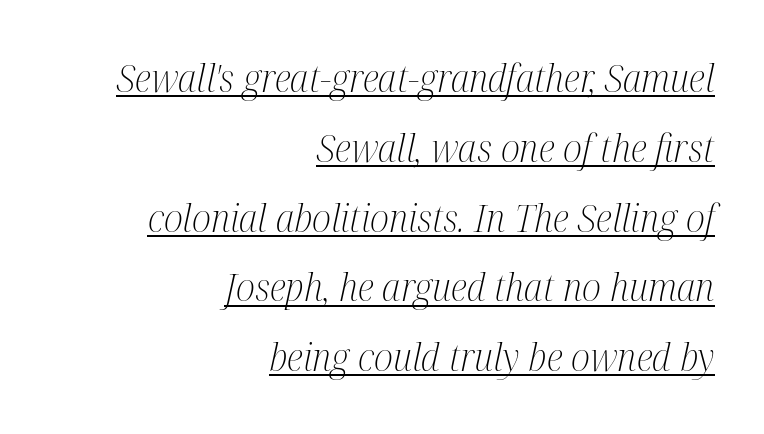
The image shows 39 px light, condensed serif type, italic (leaning right); set right-aligned, line spacing 1.79x, normal letter spacing, underlined; medium stroke contrast and a medium x-height.
